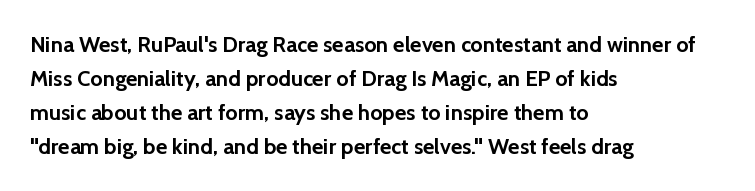
Underline: absent. Default kerning and tracking; the words read as compact shapes. Successive baselines arrive at the customary interval. You can tell it's not italic because the verticals are truly vertical. One-word summary of the alignment: left. These lines carry a lot of weight — the face is fully bold.
